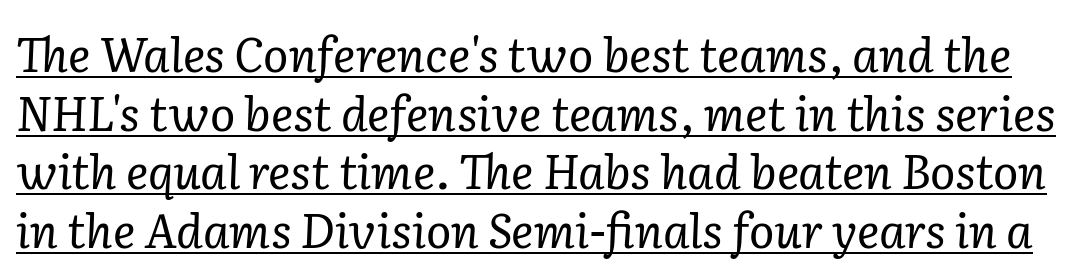
{"serif": "yes", "italic": "yes", "lean": "right", "slant_degrees": 2, "bold": "no", "weight": "regular", "width": "normal", "stroke_contrast": "low", "x_height": "medium", "monospaced": "no", "underline": "yes", "line_spacing": "normal", "line_spacing_ratio": 1.25, "letter_spacing": "normal", "letter_spacing_em": 0.0, "glyph_px": 47}
